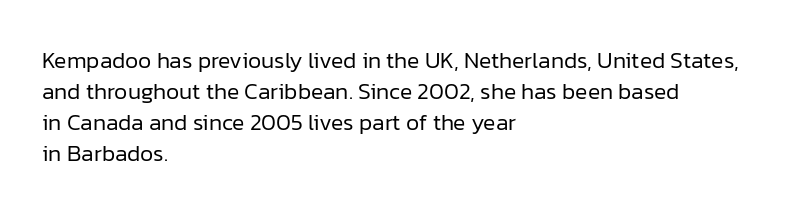
{"italic": "no", "bold": "no", "underline": "no", "align": "left", "line_spacing": "normal", "line_spacing_ratio": 1.35, "letter_spacing": "normal", "letter_spacing_em": 0.0, "glyph_px": 23}
